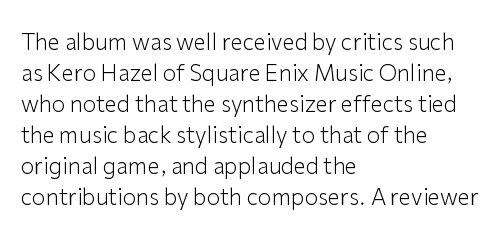
The image shows 22 px text type, upright; set left-aligned, normal line spacing (1.41x), normal letter spacing, not underlined.
